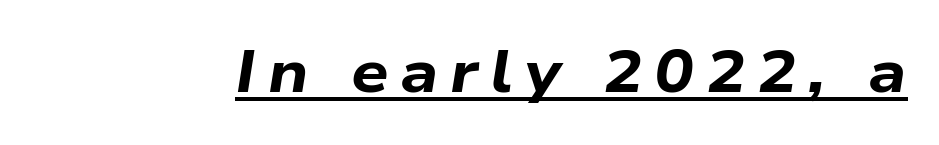
Characters are canted at an angle relative to the baseline's perpendicular. The horizontal fit of the characters is loose and conspicuously gappy. A dark, heavy texture on the line: the type is bold. Like a heading marked for emphasis, these lines bear an underscore.
